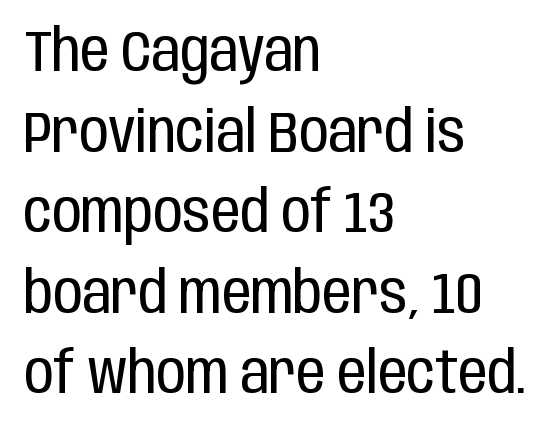
The image shows 58 px regular-weight, condensed sans-serif type, upright; set left-aligned, normal line spacing (1.39x), normal letter spacing, not underlined; low stroke contrast and a large x-height.
